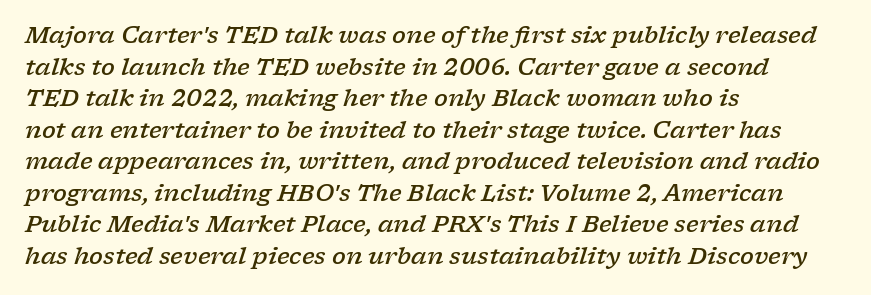
Q: Is the text bold? A: Semi-bold.
Q: Is the text italic (slanted)? A: Yes, it leans right by about 17 degrees.
Q: Is the text underlined? A: No.
Q: How is the paragraph aligned? A: Left-aligned.
Q: Is the spacing between letters normal or unusually wide? A: Normal.
Q: Is the spacing between lines tight, normal or loose? A: Normal.
